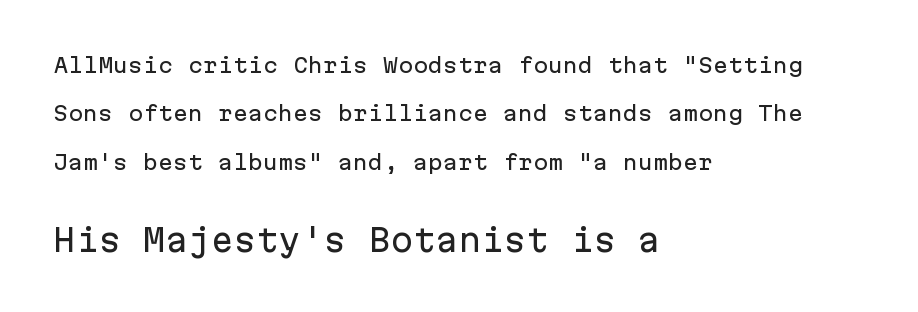
{"serif": "no", "italic": "no", "width": "normal", "stroke_contrast": "low", "x_height": "medium", "monospaced": "yes", "underline": "no", "align": "left", "line_spacing": "loose", "line_spacing_ratio": 2.42, "letter_spacing": "normal", "letter_spacing_em": 0.0, "larger_block": "second", "size_ratio": 1.5, "glyph_px": 30}
